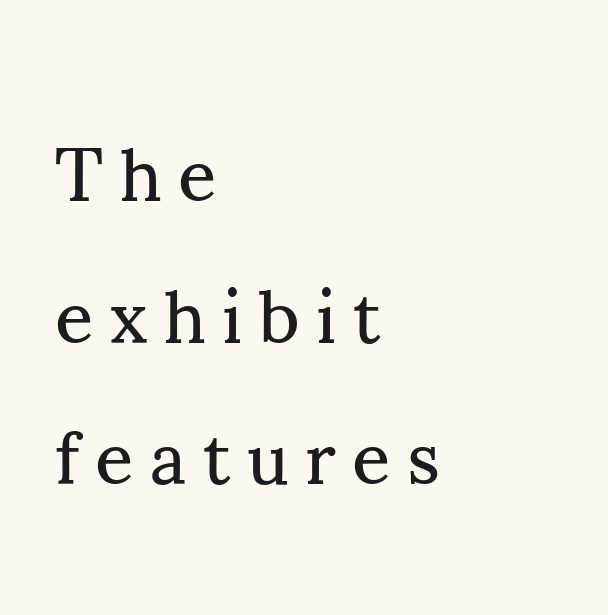
{"serif": "yes", "italic": "no", "bold": "no", "weight": "regular", "width": "normal", "stroke_contrast": "medium", "x_height": "small", "monospaced": "no", "underline": "no", "align": "left", "line_spacing_ratio": 1.89, "letter_spacing": "wide", "letter_spacing_em": 0.22, "glyph_px": 75}
